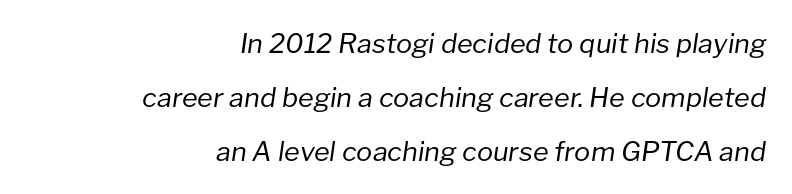
Q: Is the text bold? A: No.
Q: Is the text italic (slanted)? A: Yes, it leans right by about 8 degrees.
Q: Is the text underlined? A: No.
Q: How is the paragraph aligned? A: Right-aligned.
Q: Is the spacing between letters normal or unusually wide? A: Normal.
Q: Is the spacing between lines tight, normal or loose? A: Loose.
